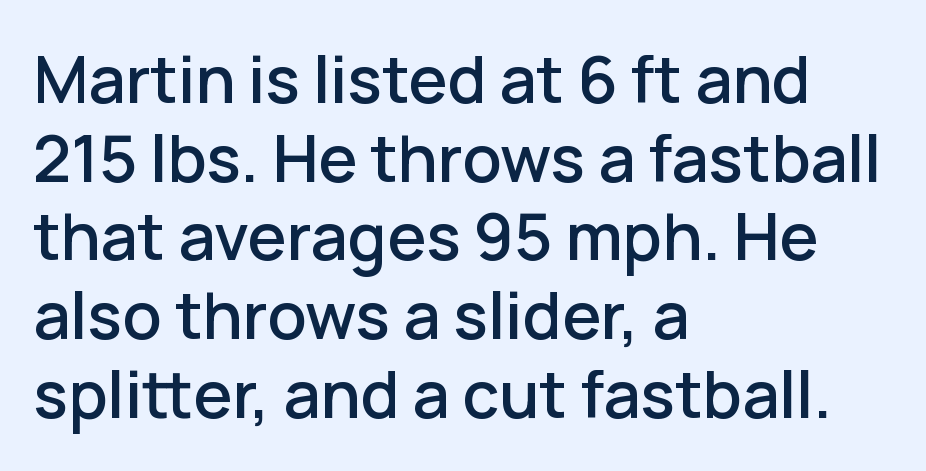
{"serif": "no", "italic": "no", "width": "normal", "stroke_contrast": "low", "x_height": "medium", "monospaced": "no", "underline": "no", "align": "left", "line_spacing_ratio": 1.21, "letter_spacing": "normal", "letter_spacing_em": 0.0, "glyph_px": 65}
